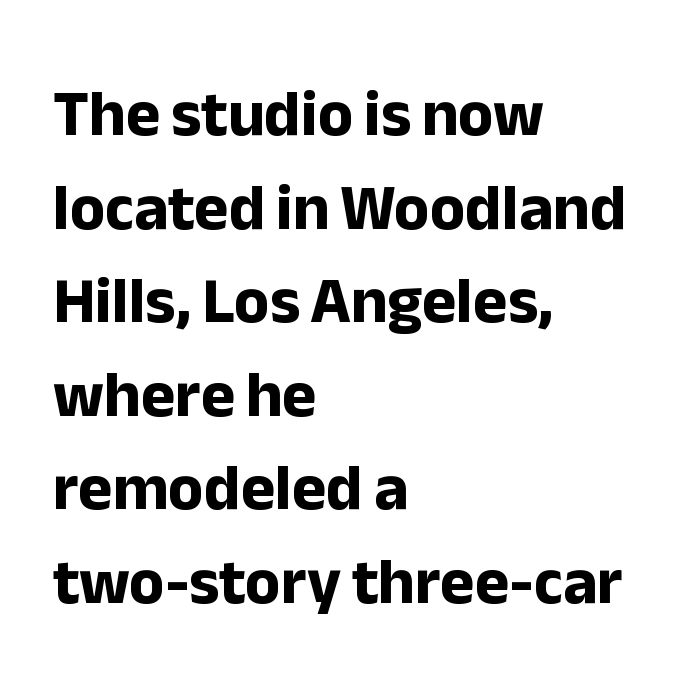
Look at the stroke-to-counter ratio: heavy, a bold. A typesetter would mark this as roman, not italic. Each letter keeps its own natural width here, so spacing adapts to shape. A typesetter would call this leading conventional body-copy spacing. Short and long lines alike share a common starting point at left.
